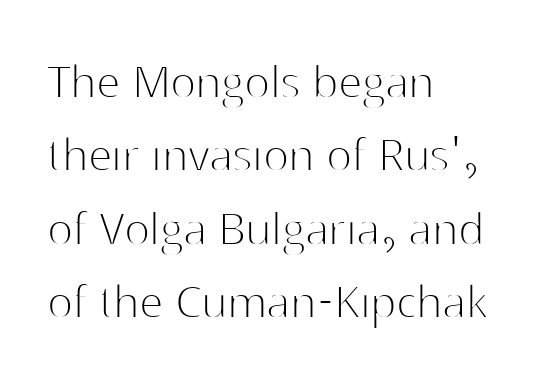
The image shows 54 px thin sans-serif type, upright; set left-aligned, normal line spacing (1.36x), normal letter spacing, not underlined; high stroke contrast and a medium x-height.
